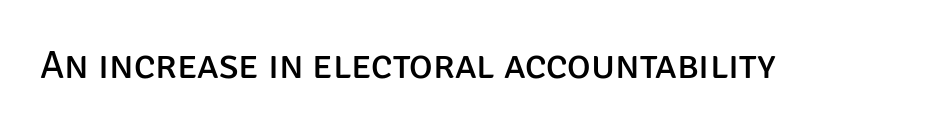
The image shows 40 px regular-weight sans-serif type, upright; set normal letter spacing, not underlined; low stroke contrast and a large x-height.
